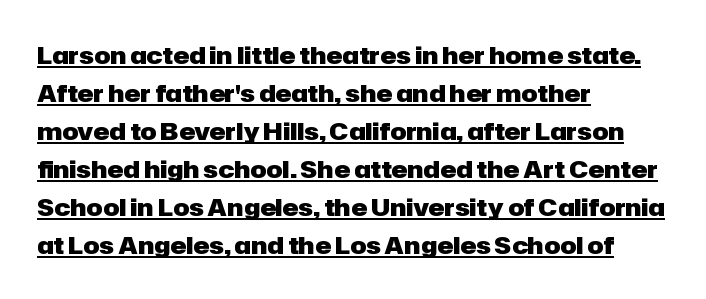
{"italic": "no", "bold": "yes", "underline": "yes", "align": "left", "line_spacing": "normal", "line_spacing_ratio": 1.58, "letter_spacing": "normal", "letter_spacing_em": 0.0, "glyph_px": 24}
